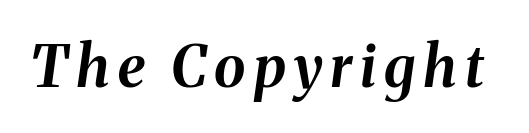
Q: Is the text bold? A: Yes.
Q: Is the text italic (slanted)? A: Yes, it leans right by about 8 degrees.
Q: Is the text underlined? A: No.
Q: Width (condensed, normal, or wide)? A: Normal.
Q: Stroke contrast? A: Medium.
Q: x-height? A: Medium.
Q: Monospaced? A: No.
